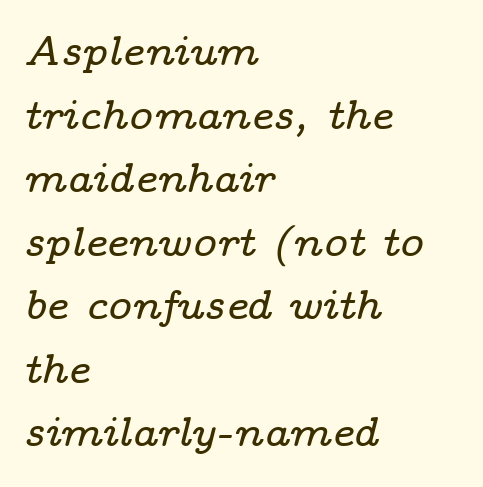
The image shows 41 px wide serif type, italic (leaning right); set left-aligned, normal line spacing (1.55x), normal letter spacing, not underlined; low stroke contrast and a medium x-height.
